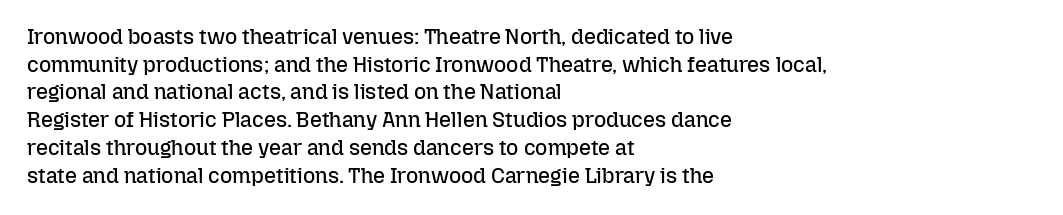
{"italic": "no", "bold": "no", "underline": "no", "align": "left", "line_spacing": "normal", "line_spacing_ratio": 1.32, "letter_spacing": "normal", "letter_spacing_em": 0.0, "glyph_px": 21}
